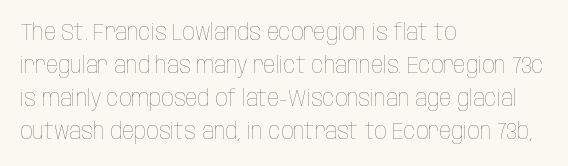
The image shows 24 px text type, upright; set left-aligned, normal line spacing (1.38x), normal letter spacing, not underlined.
